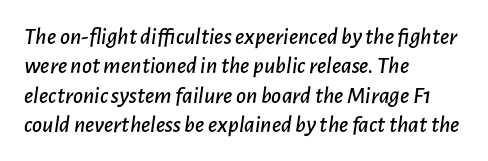
The image shows 24 px text type, italic (leaning right); set left-aligned, line spacing 1.22x, normal letter spacing, not underlined.
